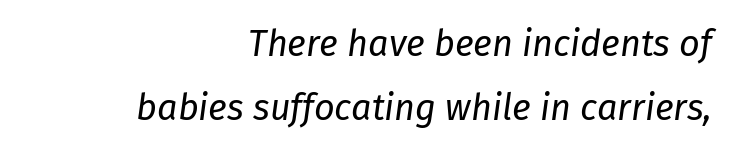
{"italic": "yes", "lean": "right", "slant_degrees": 8, "bold": "no", "weight": "regular", "width": "normal", "stroke_contrast": "low", "x_height": "medium", "monospaced": "no", "underline": "no", "align": "right", "line_spacing_ratio": 1.78, "letter_spacing": "normal", "letter_spacing_em": 0.0, "glyph_px": 36}
